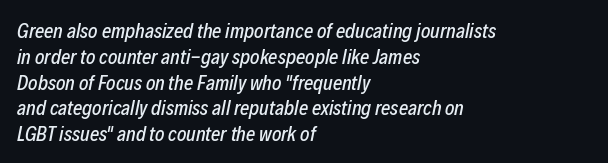
The space directly below the letters is spotless. The paragraph shown leans on its left margin. These lines keep a tight, regular rhythm from letter to letter. The space between consecutive lines is moderate. This is oblique type, the kind used for emphasis or titles.
